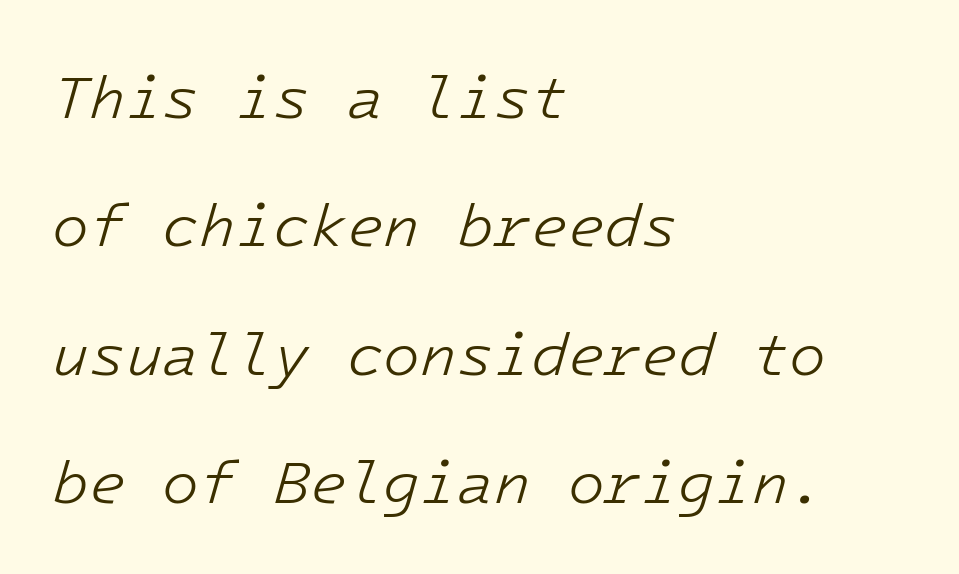
{"italic": "yes", "lean": "right", "slant_degrees": 16, "bold": "no", "weight": "light", "width": "normal", "stroke_contrast": "low", "x_height": "medium", "underline": "no", "align": "left", "line_spacing": "loose", "line_spacing_ratio": 2.14, "letter_spacing": "normal", "letter_spacing_em": 0.0, "glyph_px": 60}
